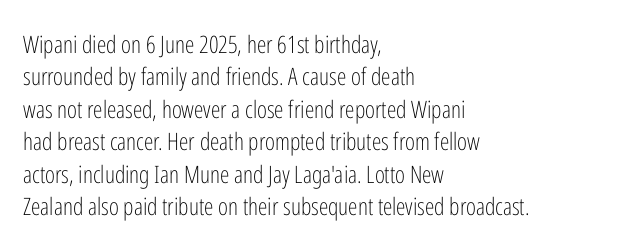
The image shows 24 px text type, upright; set left-aligned, normal line spacing (1.35x), normal letter spacing, not underlined.
